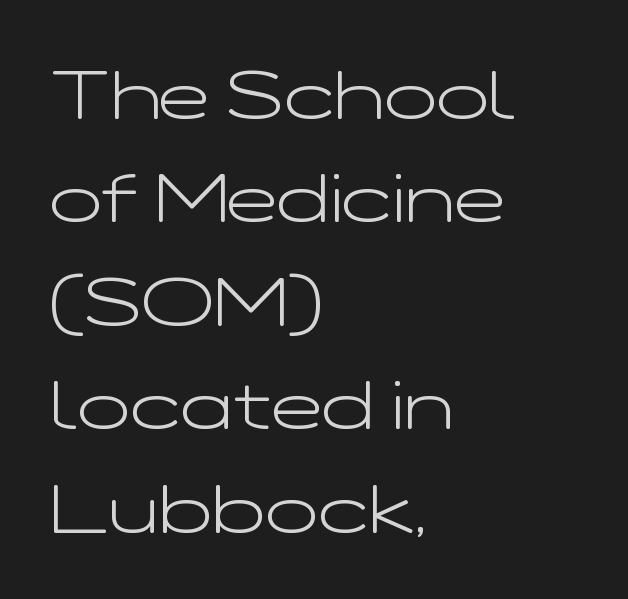
The image shows 69 px light, wide sans-serif type, upright; set left-aligned, normal line spacing (1.5x), normal letter spacing, not underlined; low stroke contrast and a medium x-height.
